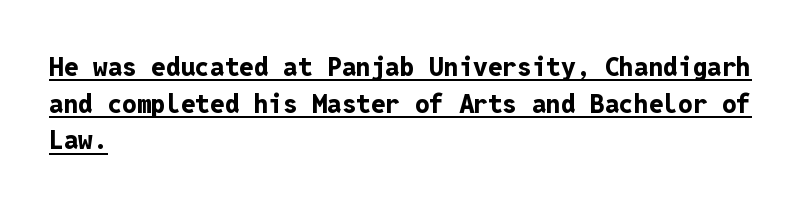
{"italic": "no", "bold": "yes", "underline": "yes", "align": "left", "line_spacing": "normal", "line_spacing_ratio": 1.41, "letter_spacing": "normal", "letter_spacing_em": 0.0, "glyph_px": 26}
